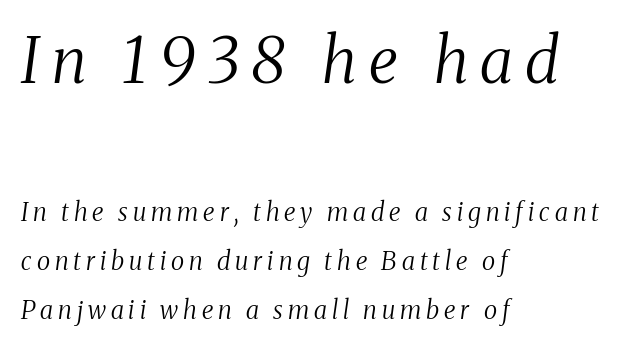
Q: Is the text bold? A: No.
Q: Is the text italic (slanted)? A: Yes, it leans right by about 8 degrees.
Q: Is the typeface a serif or a sans-serif typeface? A: Serif.
Q: Is the text underlined? A: No.
Q: How is the paragraph aligned? A: Left-aligned.
Q: Is the spacing between letters normal or unusually wide? A: Unusually wide.
Q: Is the spacing between lines tight, normal or loose? A: Loose.
Q: Which block of text is set in a larger size, the first (top) or the second (bottom)? A: The first (top) one.
Q: Width (condensed, normal, or wide)? A: Condensed.
Q: Stroke contrast? A: Medium.
Q: x-height? A: Medium.
Q: Monospaced? A: No.
